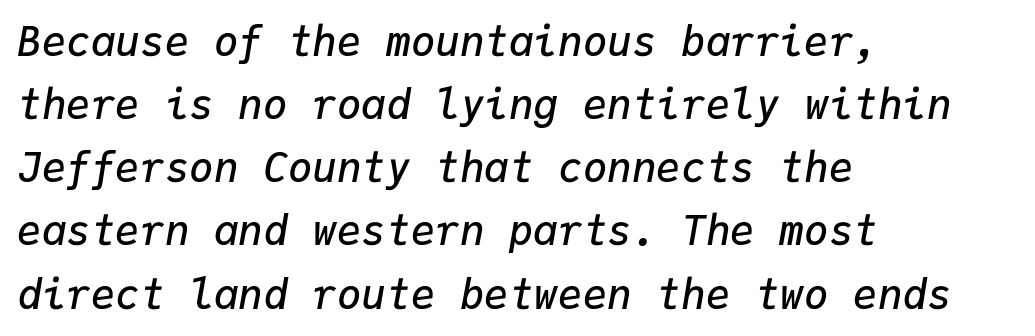
Heft: intermediate — a semibold. The line texture is even and compact thanks to regular tracking. No word sits above an underline. The block of text has a typical density, with ordinary space between rows.
